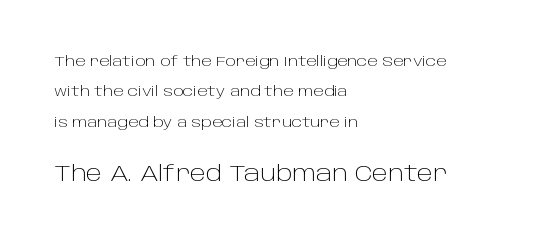
The block sitting lower on the canvas is the one with enlarged characters. The gap between lines stays unmarked. Caption: multi-line text, flush left, ragged right. You could call the tracking neutral — neither tight nor loose. The typesetting does not lean heavy: it is not bold.
